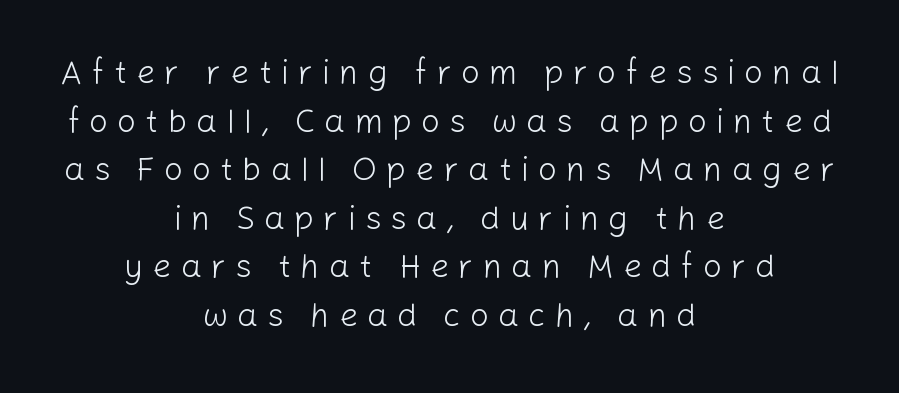
The image shows 33 px light sans-serif type, upright; set centered, normal line spacing (1.47x), unusually wide letter spacing (+0.28 em), not underlined; low stroke contrast and a medium x-height.
